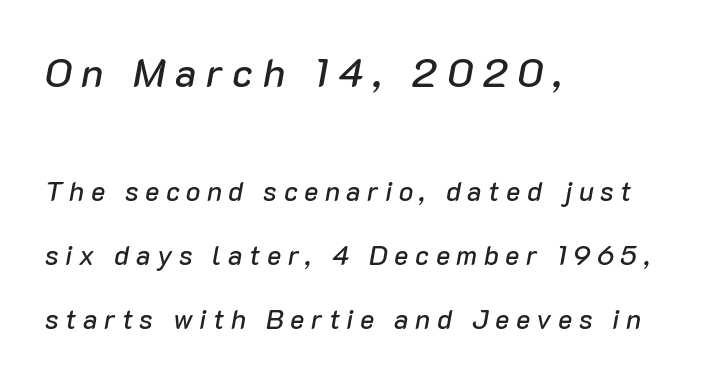
Style check: oblique. A typesetter would call this heavily tracked-out type. Line beginnings align vertically; line endings do not. Note the varied advance widths — an 'i' is clearly narrower than an 'm'. A clean baseline with only descenders dipping below it.
